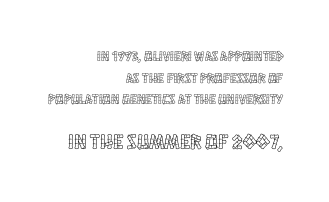
The image shows 21 px text type, upright; set right-aligned, normal line spacing (1.54x), normal letter spacing, not underlined; the second (bottom) block is 1.5x larger.
